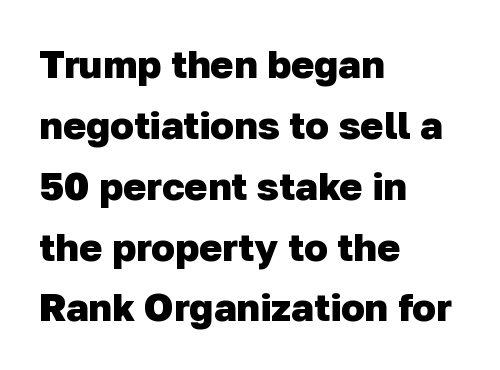
Q: Is the text bold? A: Yes.
Q: Is the typeface a serif or a sans-serif typeface? A: Sans-serif.
Q: Is the text underlined? A: No.
Q: How is the paragraph aligned? A: Left-aligned.
Q: Is the spacing between letters normal or unusually wide? A: Normal.
Q: Is the spacing between lines tight, normal or loose? A: Normal.
Q: Width (condensed, normal, or wide)? A: Normal.
Q: Stroke contrast? A: Low.
Q: x-height? A: Medium.
Q: Monospaced? A: No.
